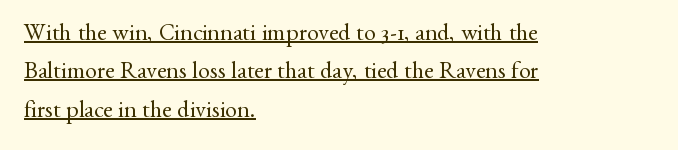
Q: Is the text bold? A: No.
Q: Is the text italic (slanted)? A: No, it is upright.
Q: Is the text underlined? A: Yes.
Q: How is the paragraph aligned? A: Left-aligned.
Q: Is the spacing between letters normal or unusually wide? A: Normal.
Q: Is the spacing between lines tight, normal or loose? A: Normal.
